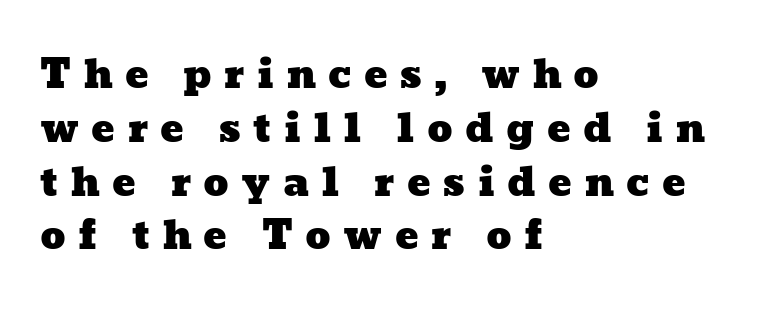
Q: Is the text underlined? A: No.
Q: How is the paragraph aligned? A: Left-aligned.
Q: Is the spacing between letters normal or unusually wide? A: Unusually wide.
Q: Is the spacing between lines tight, normal or loose? A: Normal.
Q: Width (condensed, normal, or wide)? A: Wide.
Q: Stroke contrast? A: Low.
Q: x-height? A: Medium.
Q: Monospaced? A: No.
